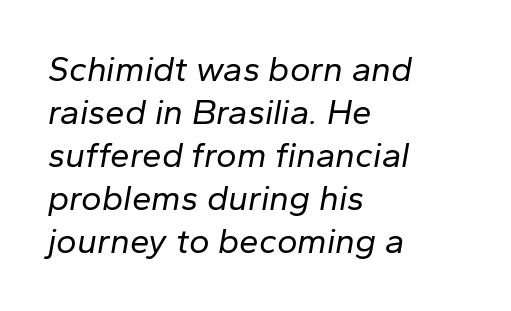
{"italic": "yes", "lean": "right", "slant_degrees": 10, "bold": "no", "weight": "regular", "width": "normal", "stroke_contrast": "low", "x_height": "medium", "monospaced": "no", "underline": "no", "align": "left", "line_spacing_ratio": 1.23, "letter_spacing": "normal", "letter_spacing_em": 0.0, "glyph_px": 35}
